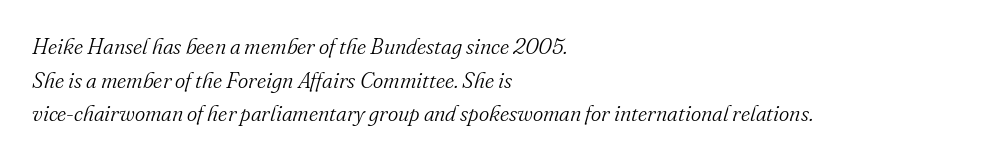
The image shows 22 px text type, italic (leaning right); set left-aligned, normal line spacing (1.53x), normal letter spacing, not underlined.
